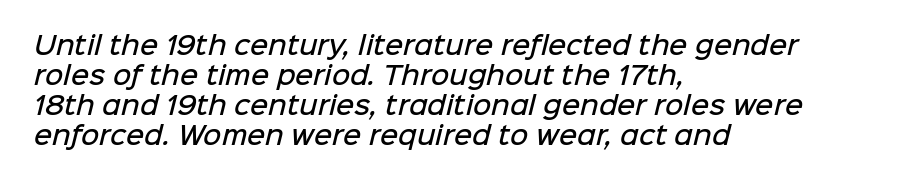
{"bold": "semi", "underline": "no", "align": "left", "line_spacing_ratio": 1.2, "letter_spacing": "normal", "letter_spacing_em": 0.0, "glyph_px": 25}
